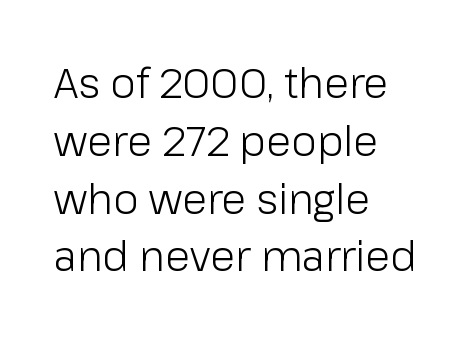
The image shows 41 px light sans-serif type, upright; set left-aligned, normal line spacing (1.41x), normal letter spacing, not underlined; low stroke contrast and a medium x-height.
